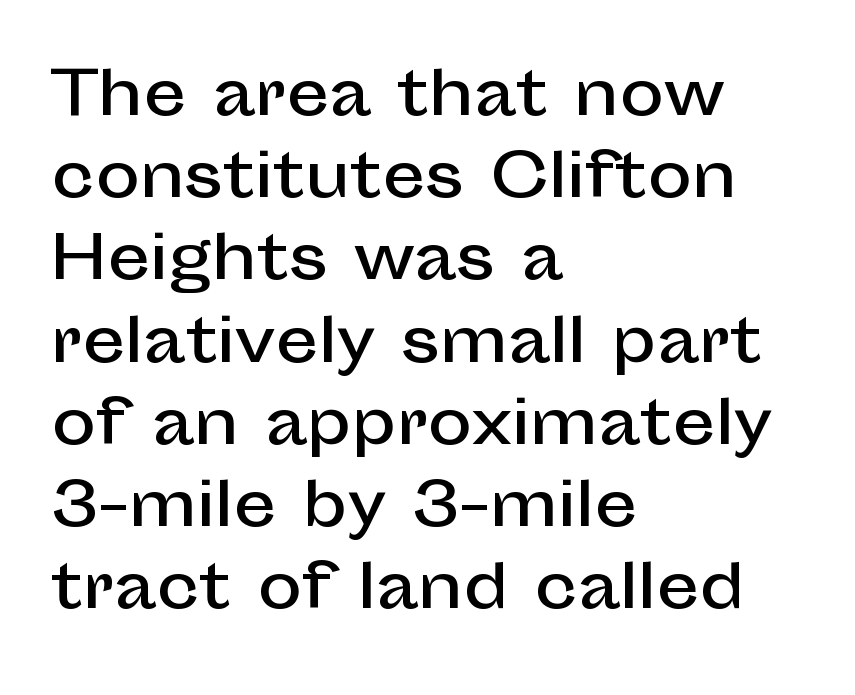
There is no visible air inserted between adjacent glyphs. Layout note: lines flush left. The specimen omits any rule beneath the text block's lines. Is this a sans? Yes — the strokes have no serifs. Each new line begins a customary step beneath the previous one. Every character sits straight up, as roman type does.
